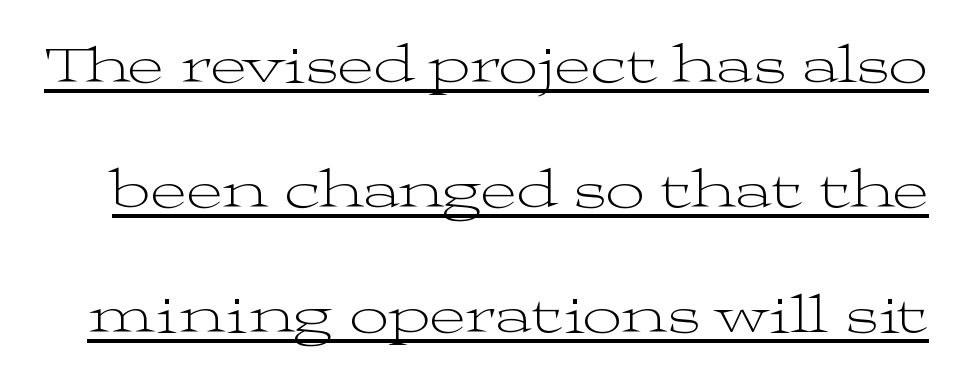
Q: Is the text bold? A: No.
Q: Is the text italic (slanted)? A: No, it is upright.
Q: Is the typeface a serif or a sans-serif typeface? A: Serif.
Q: Is the text underlined? A: Yes.
Q: Is the spacing between letters normal or unusually wide? A: Normal.
Q: Is the spacing between lines tight, normal or loose? A: Loose.
Q: Width (condensed, normal, or wide)? A: Wide.
Q: Stroke contrast? A: Medium.
Q: x-height? A: Medium.
Q: Monospaced? A: No.
